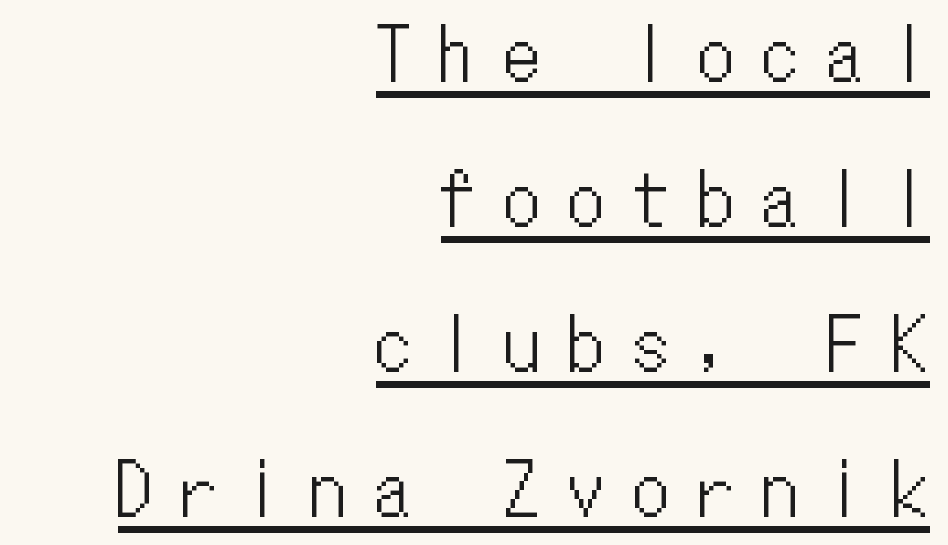
The image shows 71 px condensed type, upright, monospaced; set right-aligned, loose line spacing (2.04x), unusually wide letter spacing (+0.41 em), underlined; low stroke contrast and a medium x-height.
